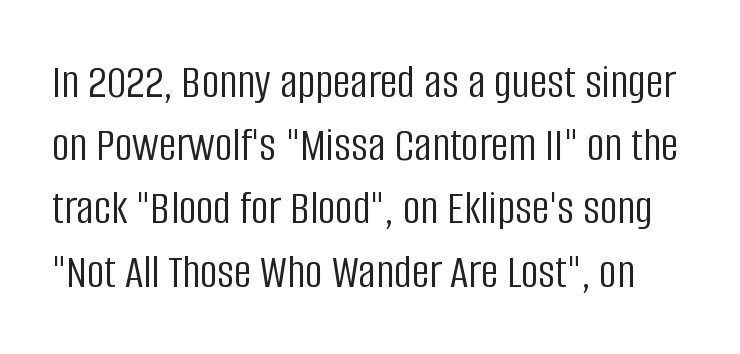
{"serif": "no", "italic": "no", "bold": "no", "weight": "light", "width": "condensed", "stroke_contrast": "low", "x_height": "large", "monospaced": "no", "underline": "no", "line_spacing": "normal", "line_spacing_ratio": 1.29, "letter_spacing": "normal", "letter_spacing_em": 0.0, "glyph_px": 49}
